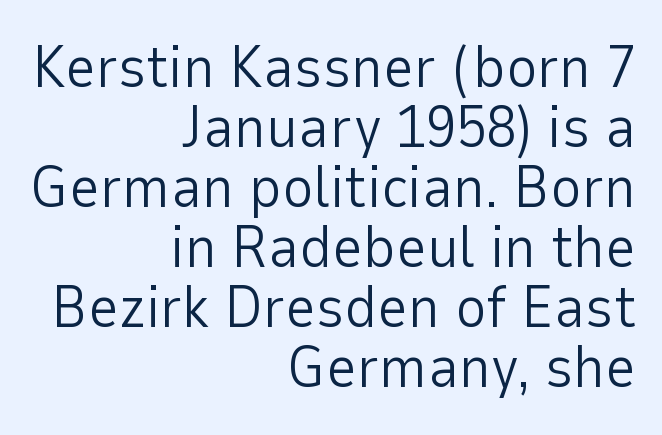
{"serif": "no", "italic": "no", "bold": "no", "weight": "light", "width": "normal", "stroke_contrast": "low", "x_height": "medium", "monospaced": "no", "underline": "no", "align": "right", "line_spacing": "tight", "line_spacing_ratio": 1.0, "letter_spacing": "normal", "letter_spacing_em": 0.0, "glyph_px": 60}
